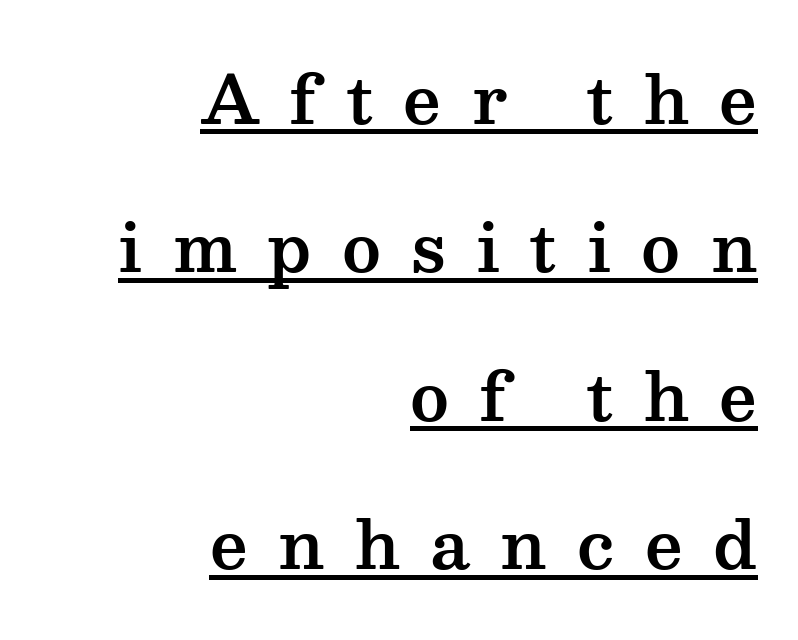
Characters follow at a spacing far wider than the type designer built in. Notice how the stems are strictly vertical — no italics here. The face used here is proportionally spaced, like ordinary book or web type. How would I describe the line gaps? Wide and relaxed. Little horizontal feet cap the strokes, marking this as serif type. Beneath each row of characters lies a ruled line.
